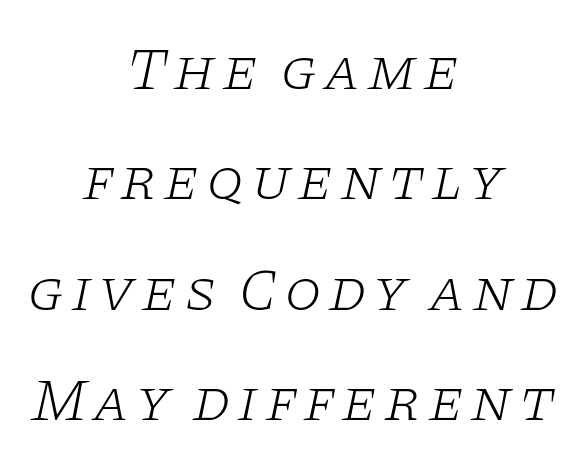
The image shows 60 px light, wide serif type, italic (leaning right); set centered, line spacing 1.84x, not underlined; low stroke contrast and a large x-height.
